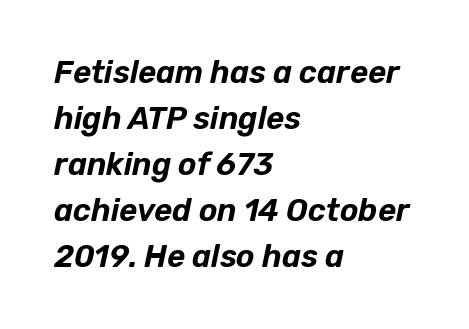
Between one letter and the next there's only the usual sliver of space. Underline: absent. Reading down the column, the eye jumps a familiar distance to each next line. Looks like regular typesetting: each glyph gets only the width it needs. The typography opts for an oblique posture over an upright one.
